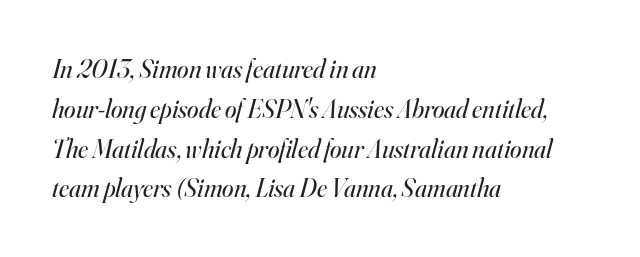
These lines were composed using italics. Line beginnings align vertically; line endings do not. A normal amount of white space separates one row of letters from the next. The passage shown is not bold in any degree.
